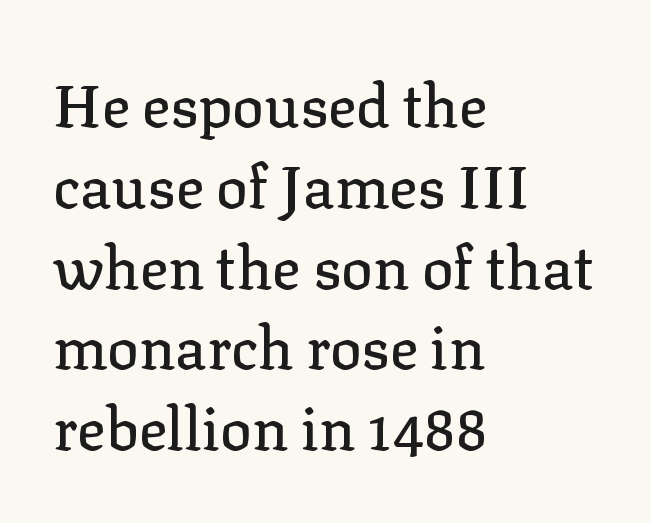
Q: Is the text italic (slanted)? A: No, it is upright.
Q: Is the typeface a serif or a sans-serif typeface? A: Serif.
Q: Is the text underlined? A: No.
Q: How is the paragraph aligned? A: Left-aligned.
Q: Is the spacing between letters normal or unusually wide? A: Normal.
Q: Is the spacing between lines tight, normal or loose? A: Normal.
Q: Width (condensed, normal, or wide)? A: Normal.
Q: Stroke contrast? A: Low.
Q: x-height? A: Medium.
Q: Monospaced? A: No.
